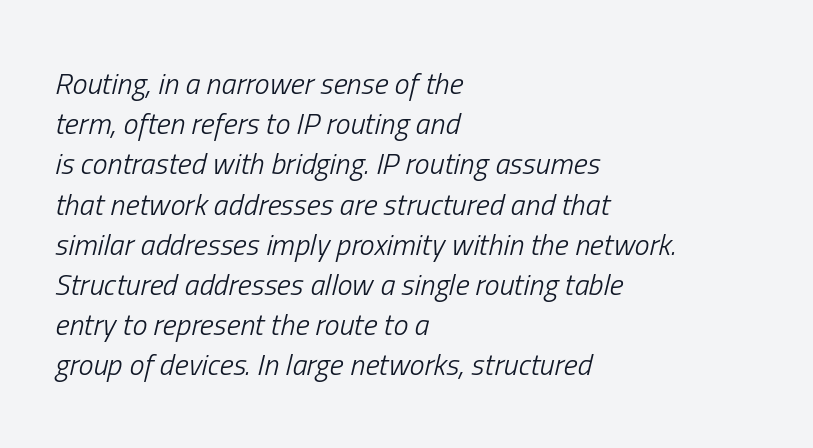
Q: Is the text bold? A: No.
Q: Is the text italic (slanted)? A: Yes, it leans right by about 13 degrees.
Q: Is the text underlined? A: No.
Q: How is the paragraph aligned? A: Left-aligned.
Q: Is the spacing between letters normal or unusually wide? A: Normal.
Q: Is the spacing between lines tight, normal or loose? A: Normal.
Q: Width (condensed, normal, or wide)? A: Condensed.
Q: Stroke contrast? A: Low.
Q: x-height? A: Medium.
Q: Monospaced? A: No.
